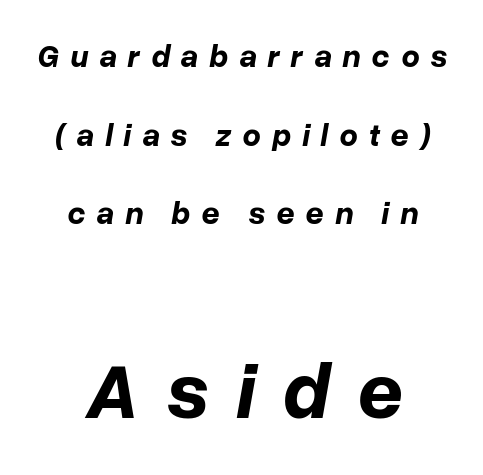
Q: Is the text bold? A: Yes.
Q: Is the text italic (slanted)? A: Yes, it leans right by about 10 degrees.
Q: Is the text underlined? A: No.
Q: How is the paragraph aligned? A: Centered.
Q: Is the spacing between letters normal or unusually wide? A: Unusually wide.
Q: Is the spacing between lines tight, normal or loose? A: Loose.
Q: Which block of text is set in a larger size, the first (top) or the second (bottom)? A: The second (bottom) one.
Q: Width (condensed, normal, or wide)? A: Normal.
Q: Stroke contrast? A: Low.
Q: x-height? A: Medium.
Q: Monospaced? A: No.
